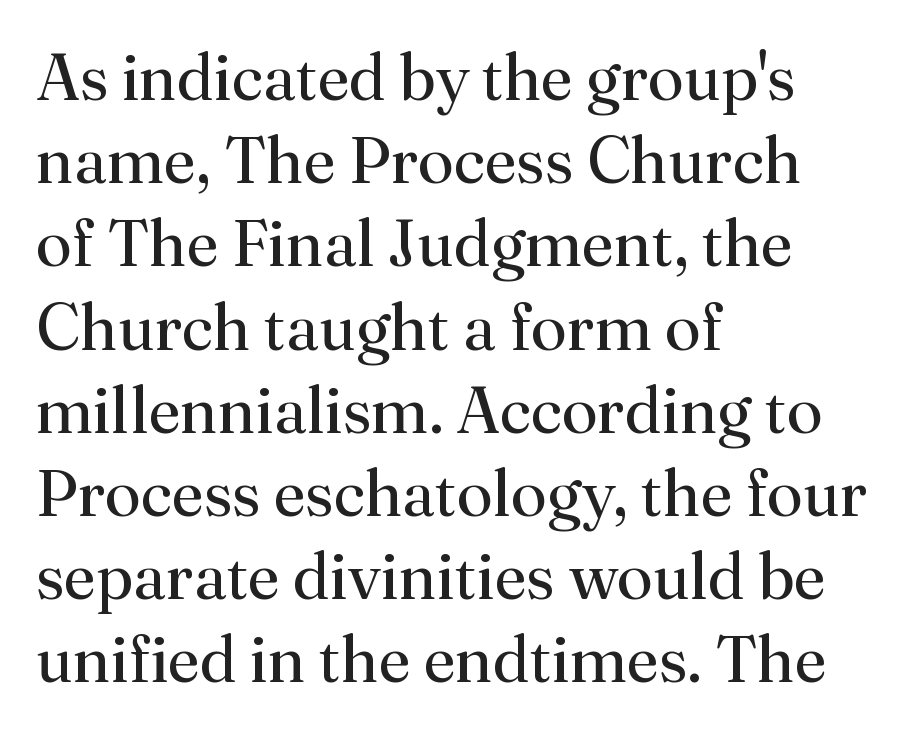
The image shows 65 px regular-weight serif type, upright; set left-aligned, normal line spacing (1.28x), normal letter spacing, not underlined; medium stroke contrast and a small x-height.
